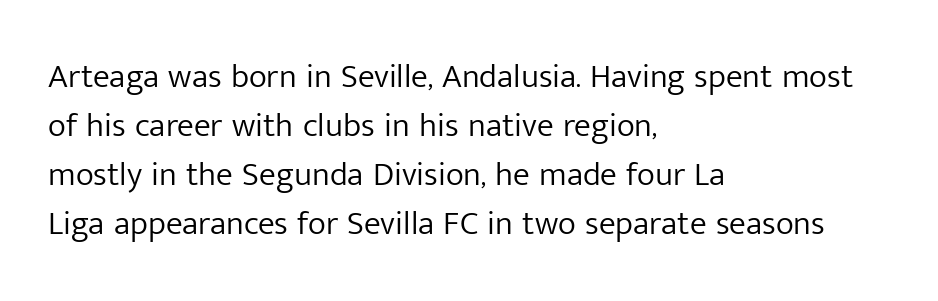
The image shows 34 px light sans-serif type, upright; set left-aligned, normal line spacing (1.44x), normal letter spacing, not underlined; low stroke contrast and a medium x-height.
